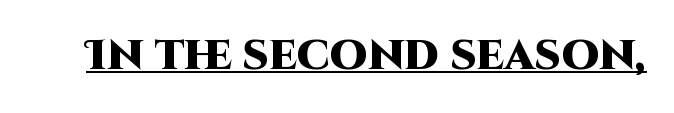
{"serif": "no", "italic": "no", "bold": "yes", "weight": "heavy", "width": "normal", "stroke_contrast": "high", "x_height": "large", "monospaced": "no", "underline": "yes", "letter_spacing": "normal", "letter_spacing_em": 0.0, "glyph_px": 42}
